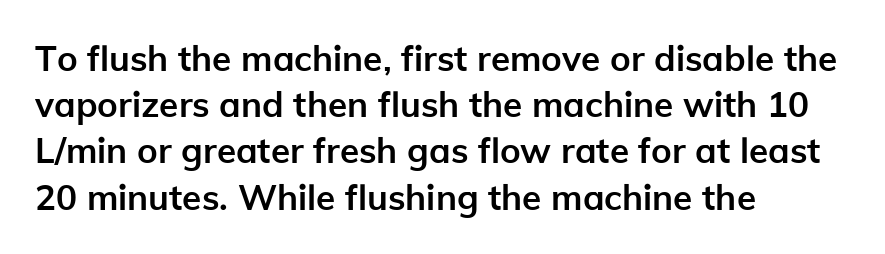
Q: Is the text bold? A: Yes.
Q: Is the text italic (slanted)? A: No, it is upright.
Q: Is the typeface a serif or a sans-serif typeface? A: Sans-serif.
Q: Is the text underlined? A: No.
Q: How is the paragraph aligned? A: Left-aligned.
Q: Is the spacing between letters normal or unusually wide? A: Normal.
Q: Is the spacing between lines tight, normal or loose? A: Normal.
Q: Width (condensed, normal, or wide)? A: Normal.
Q: Stroke contrast? A: Low.
Q: x-height? A: Medium.
Q: Monospaced? A: No.
